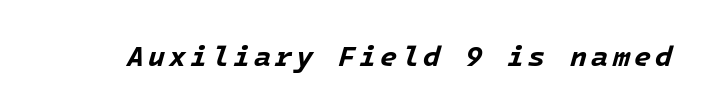
Beneath every word, the page is bare. Notice how the stems are inclined rather than vertical — that's the hallmark of italics. As a designer I'd log this as weight 700, bold.
